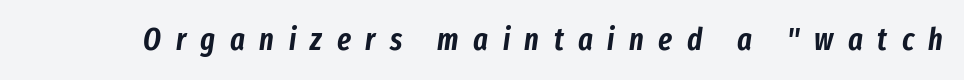
Q: Is the text italic (slanted)? A: Yes, it leans right by about 8 degrees.
Q: Is the text underlined? A: No.
Q: Is the spacing between letters normal or unusually wide? A: Unusually wide.
Q: Width (condensed, normal, or wide)? A: Condensed.
Q: Stroke contrast? A: Low.
Q: x-height? A: Medium.
Q: Monospaced? A: No.
